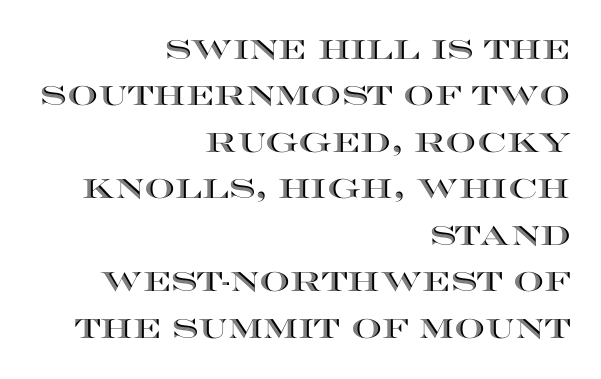
Each word holds together tightly as a unit, with standard inter-letter gaps. Just letters on the line, the space beneath them empty. This is the regular roman posture of the typeface. One-word summary of the alignment: right.
